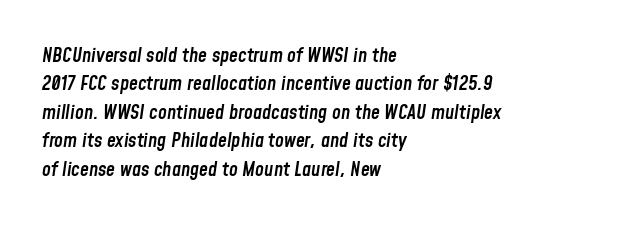
Q: Is the text bold? A: Semi-bold.
Q: Is the text italic (slanted)? A: Yes, it leans right by about 8 degrees.
Q: Is the text underlined? A: No.
Q: How is the paragraph aligned? A: Left-aligned.
Q: Is the spacing between letters normal or unusually wide? A: Normal.
Q: Is the spacing between lines tight, normal or loose? A: Normal.
